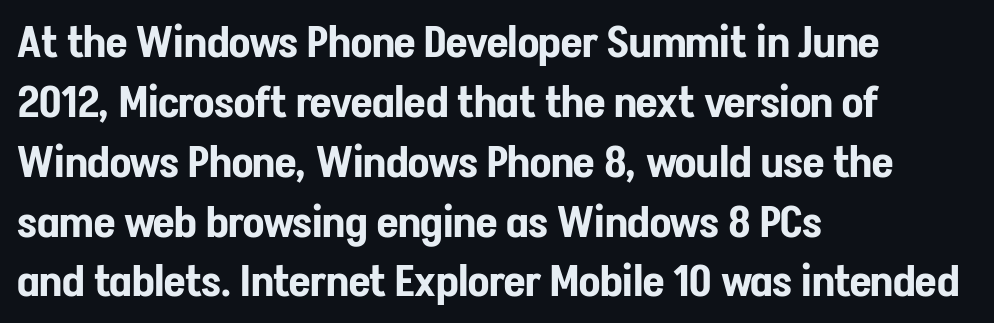
Q: Is the text italic (slanted)? A: No, it is upright.
Q: Is the typeface a serif or a sans-serif typeface? A: Sans-serif.
Q: Is the text underlined? A: No.
Q: How is the paragraph aligned? A: Left-aligned.
Q: Is the spacing between letters normal or unusually wide? A: Normal.
Q: Is the spacing between lines tight, normal or loose? A: Normal.
Q: Width (condensed, normal, or wide)? A: Condensed.
Q: Stroke contrast? A: Low.
Q: x-height? A: Medium.
Q: Monospaced? A: No.
